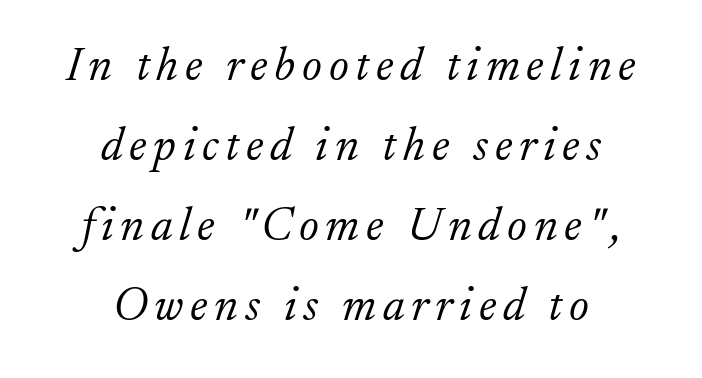
{"serif": "yes", "italic": "yes", "lean": "right", "slant_degrees": 17, "bold": "no", "weight": "light", "width": "normal", "stroke_contrast": "low", "x_height": "small", "monospaced": "no", "underline": "no", "align": "center", "line_spacing": "normal", "line_spacing_ratio": 1.7, "glyph_px": 47}
